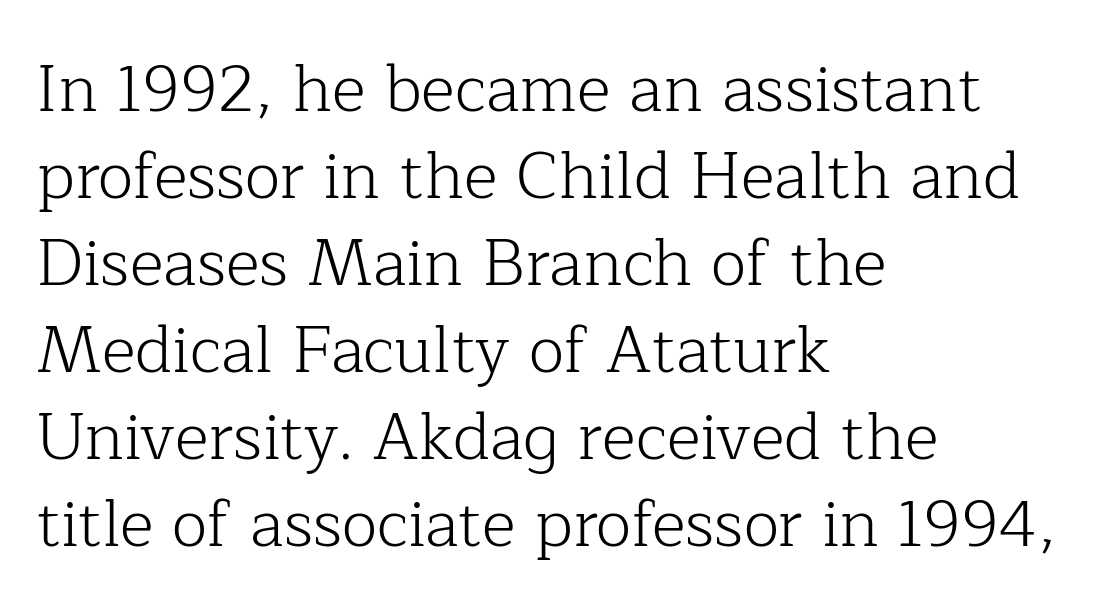
The image shows 65 px light serif type, upright; set left-aligned, normal line spacing (1.34x), normal letter spacing, not underlined; low stroke contrast and a medium x-height.
